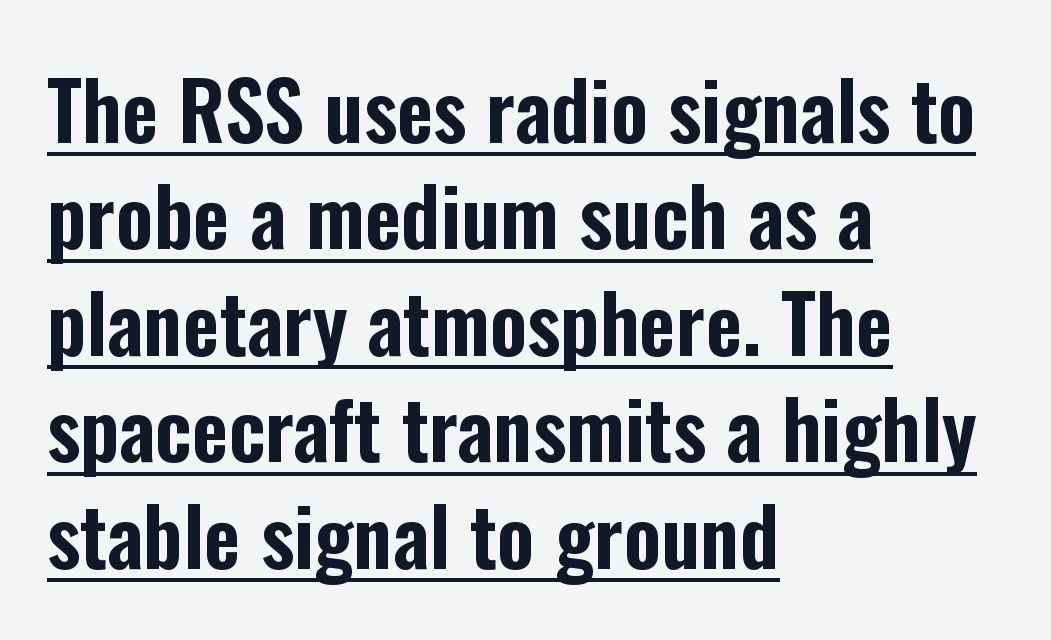
Q: Is the text italic (slanted)? A: No, it is upright.
Q: Is the typeface a serif or a sans-serif typeface? A: Sans-serif.
Q: Is the text underlined? A: Yes.
Q: How is the paragraph aligned? A: Left-aligned.
Q: Is the spacing between letters normal or unusually wide? A: Normal.
Q: Is the spacing between lines tight, normal or loose? A: Normal.
Q: Width (condensed, normal, or wide)? A: Condensed.
Q: Stroke contrast? A: Low.
Q: x-height? A: Medium.
Q: Monospaced? A: No.
